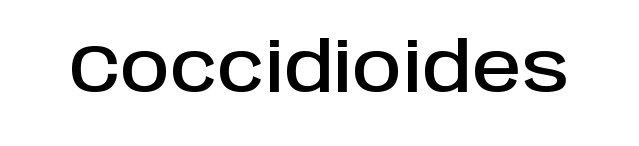
{"serif": "no", "italic": "no", "width": "normal", "stroke_contrast": "low", "x_height": "large", "monospaced": "no", "underline": "no", "letter_spacing": "normal", "letter_spacing_em": 0.0, "glyph_px": 69}
